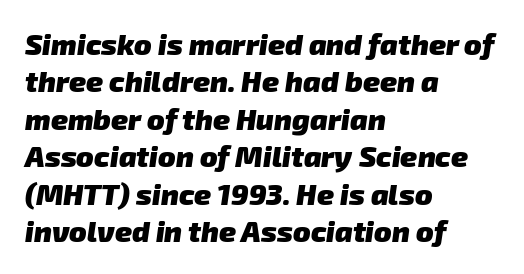
Q: Is the text bold? A: Yes.
Q: Is the typeface a serif or a sans-serif typeface? A: Sans-serif.
Q: Is the text underlined? A: No.
Q: How is the paragraph aligned? A: Left-aligned.
Q: Is the spacing between letters normal or unusually wide? A: Normal.
Q: Is the spacing between lines tight, normal or loose? A: Normal.
Q: Width (condensed, normal, or wide)? A: Normal.
Q: Stroke contrast? A: Low.
Q: x-height? A: Medium.
Q: Monospaced? A: No.
